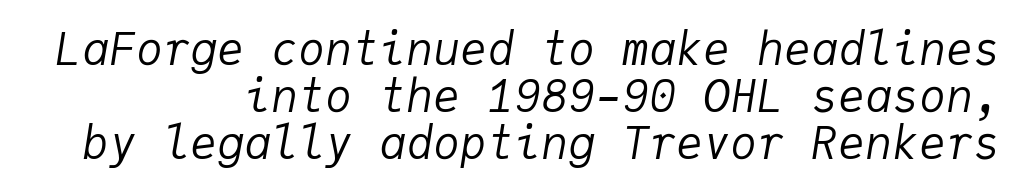
The leading is snug, giving the passage a crowded texture. The ragged edge is on the left, which tells us the setting is flush right. Designer's note — italics engaged. Look at the tracking — it's just the regular setting, nothing added. Is the stroke heavy? The answer is a plain regular-or-lighter. The string is rendered with underlining switched off.
